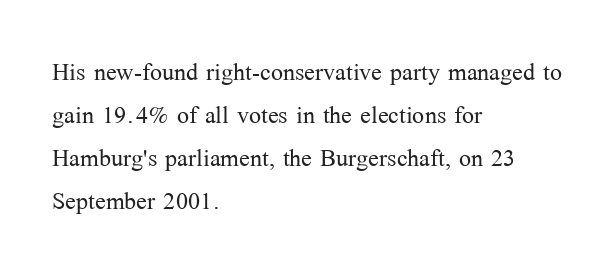
{"serif": "yes", "italic": "no", "bold": "no", "weight": "light", "width": "normal", "stroke_contrast": "medium", "x_height": "medium", "monospaced": "no", "underline": "no", "align": "left", "line_spacing": "normal", "line_spacing_ratio": 1.34, "letter_spacing": "normal", "letter_spacing_em": 0.0, "glyph_px": 32}
